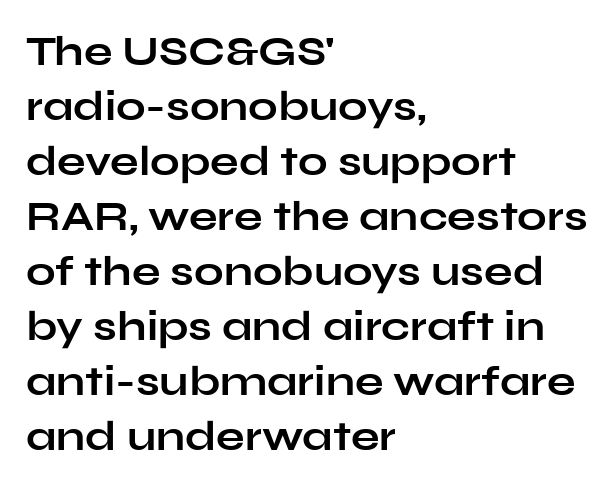
{"serif": "no", "italic": "no", "bold": "yes", "weight": "bold", "width": "wide", "stroke_contrast": "low", "x_height": "medium", "monospaced": "no", "underline": "no", "align": "left", "line_spacing": "normal", "line_spacing_ratio": 1.31, "letter_spacing": "normal", "letter_spacing_em": 0.0, "glyph_px": 42}
